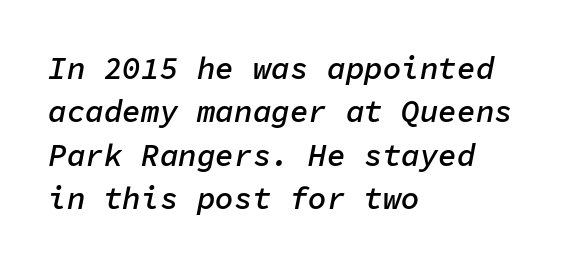
Decoration check: the copy has no underline. All the whitespace from short lines collects on the right. You could count columns in this text — the font is strictly monospaced. Here the glyphs are tracked normally, forming tight word shapes. The designer left line spacing at the default. The passage shown leans; its letterforms are oblique.
